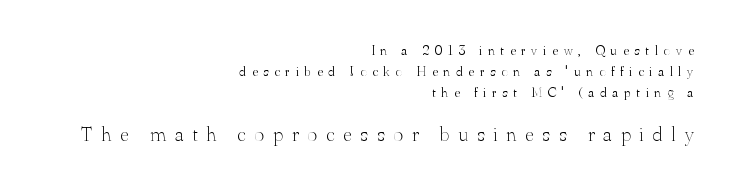
The image shows 21 px text type, upright; set right-aligned, normal line spacing (1.49x), unusually wide letter spacing (+0.43 em), not underlined; the second (bottom) block is 1.5x larger.
